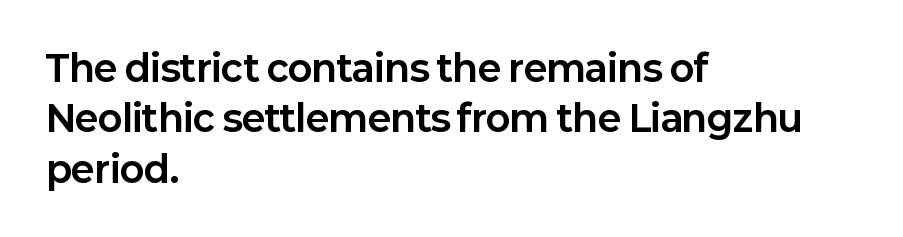
This sample uses plain, unmodified letter spacing. Spacing verdict: proportional, widths tailored to each character. Regarding leading, the lines here are spaced in the standard way. The string is rendered with underlining switched off. A dark, heavy texture on the line: the type is bold.
